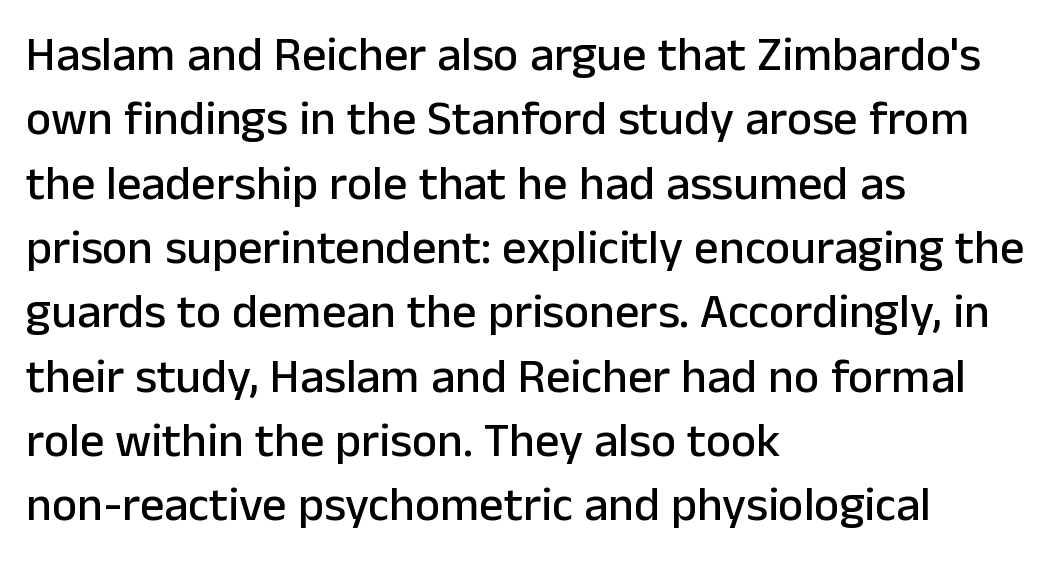
{"serif": "no", "italic": "no", "width": "normal", "stroke_contrast": "low", "x_height": "medium", "monospaced": "no", "underline": "no", "align": "left", "line_spacing": "normal", "line_spacing_ratio": 1.34, "letter_spacing": "normal", "letter_spacing_em": 0.0, "glyph_px": 48}
